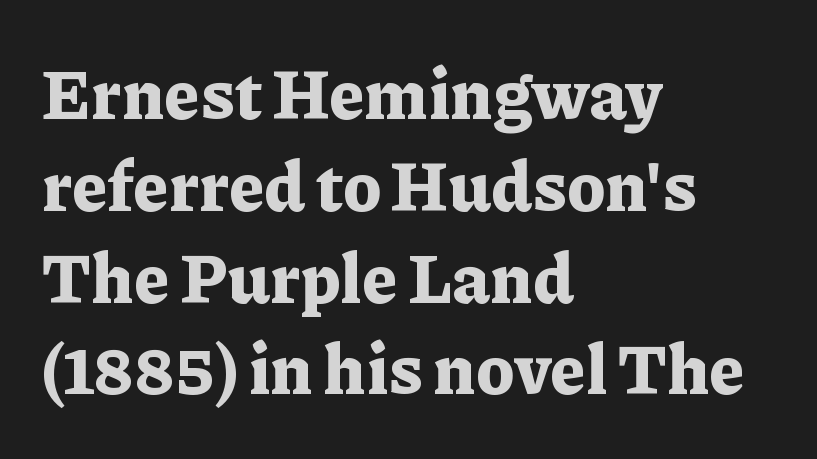
{"serif": "yes", "italic": "no", "bold": "yes", "weight": "bold", "width": "normal", "stroke_contrast": "low", "x_height": "medium", "monospaced": "no", "underline": "no", "align": "left", "line_spacing": "normal", "line_spacing_ratio": 1.33, "letter_spacing": "normal", "letter_spacing_em": 0.0, "glyph_px": 69}
